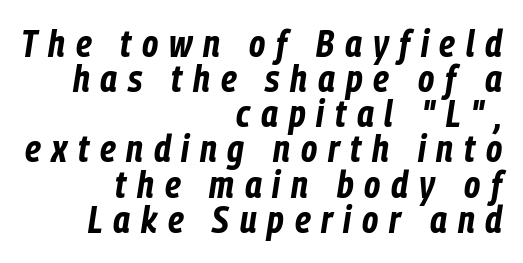
The image shows 37 px bold, condensed type, italic (leaning right); set right-aligned, tight line spacing (0.95x), unusually wide letter spacing (+0.29 em), not underlined; low stroke contrast and a medium x-height.
